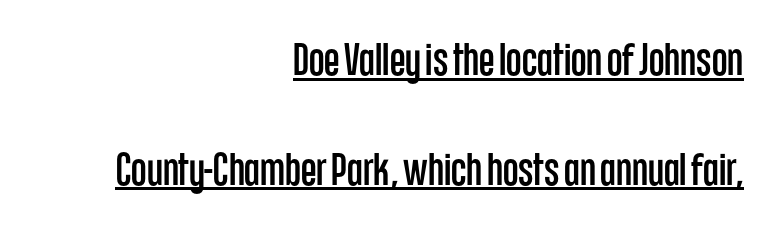
The image shows 45 px condensed sans-serif type, upright; set right-aligned, loose line spacing (2.44x), normal letter spacing, underlined; low stroke contrast and a large x-height.
